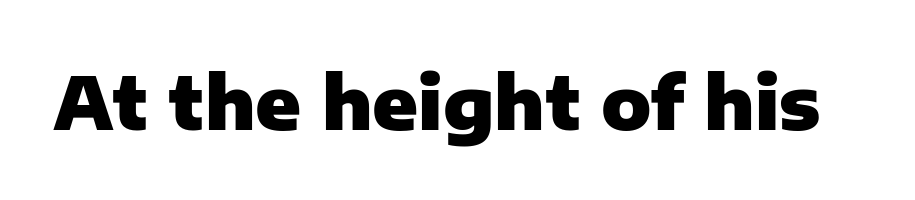
The image shows 74 px heavy sans-serif type, upright; set normal letter spacing, not underlined; low stroke contrast and a medium x-height.
